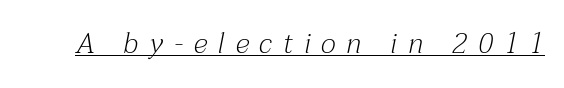
Q: Is the text bold? A: No.
Q: Is the text italic (slanted)? A: Yes, it leans right by about 12 degrees.
Q: Is the typeface a serif or a sans-serif typeface? A: Serif.
Q: Is the text underlined? A: Yes.
Q: Is the spacing between letters normal or unusually wide? A: Unusually wide.
Q: Width (condensed, normal, or wide)? A: Normal.
Q: Stroke contrast? A: Medium.
Q: x-height? A: Medium.
Q: Monospaced? A: No.
